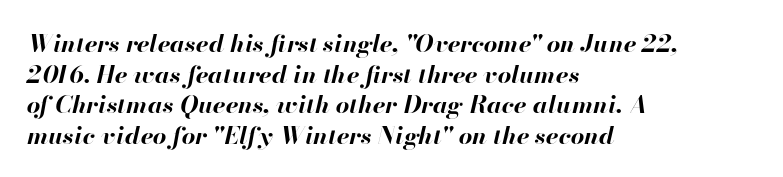
{"italic": "yes", "lean": "right", "slant_degrees": 13, "bold": "yes", "underline": "no", "align": "left", "line_spacing": "normal", "line_spacing_ratio": 1.28, "letter_spacing": "normal", "letter_spacing_em": 0.0, "glyph_px": 24}
